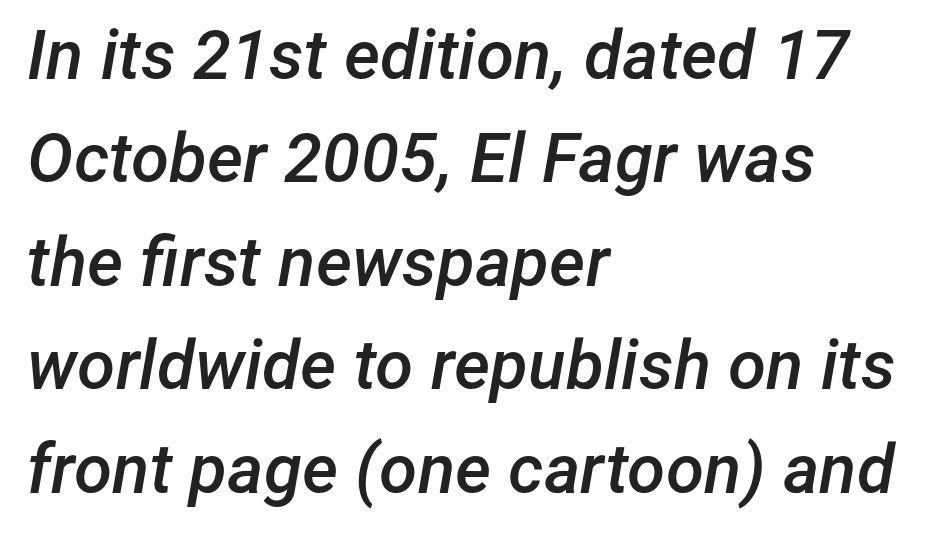
Weight: semibold (demi). Vertical spacing — default. Words float on clear page, feet unadorned. Is this a fixed-width face? No — the glyphs have proportional, varying widths. Rendered with sloped, italic letterforms. Caption: multi-line text, flush left, ragged right.
